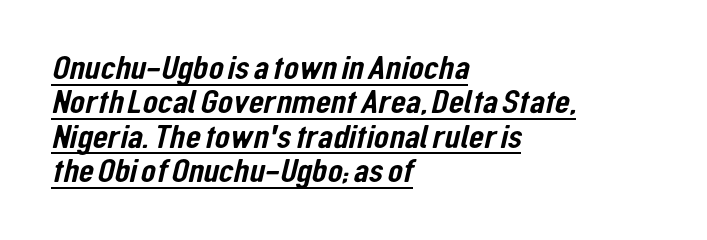
{"serif": "no", "width": "condensed", "stroke_contrast": "low", "x_height": "medium", "monospaced": "no", "underline": "yes", "align": "left", "line_spacing": "tight", "line_spacing_ratio": 0.98, "letter_spacing": "normal", "letter_spacing_em": 0.0, "glyph_px": 35}
